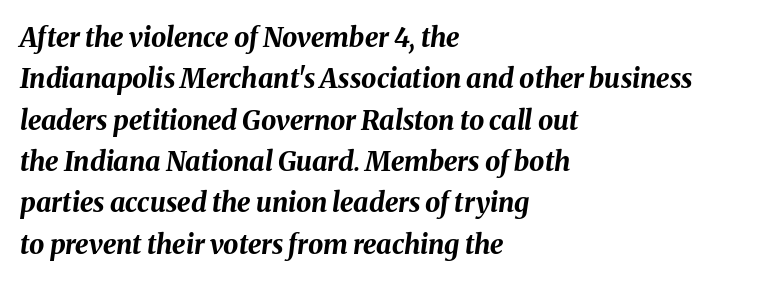
The image shows 27 px bold type, italic (leaning right); set left-aligned, normal line spacing (1.53x), normal letter spacing, not underlined.
